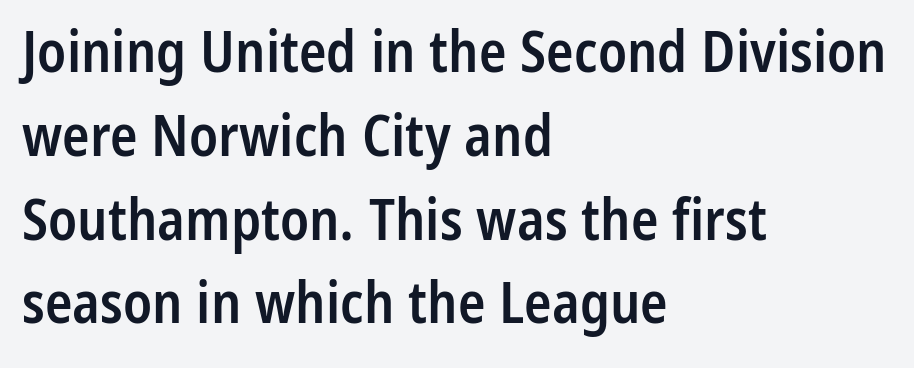
Q: Is the text bold? A: Semi-bold.
Q: Is the text italic (slanted)? A: No, it is upright.
Q: Is the typeface a serif or a sans-serif typeface? A: Sans-serif.
Q: Is the text underlined? A: No.
Q: How is the paragraph aligned? A: Left-aligned.
Q: Is the spacing between letters normal or unusually wide? A: Normal.
Q: Is the spacing between lines tight, normal or loose? A: Normal.
Q: Width (condensed, normal, or wide)? A: Condensed.
Q: Stroke contrast? A: Low.
Q: x-height? A: Medium.
Q: Monospaced? A: No.
